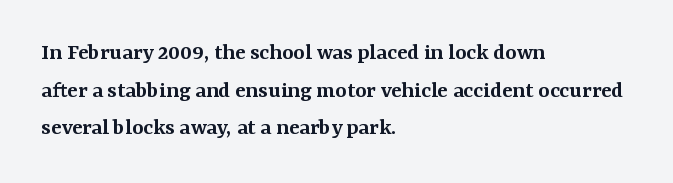
If you drew a ruler down the left edge, every line would touch it. Successive baselines arrive at the customary interval. The passage shown is semibold, sitting just below true bold. Style check: upright.
